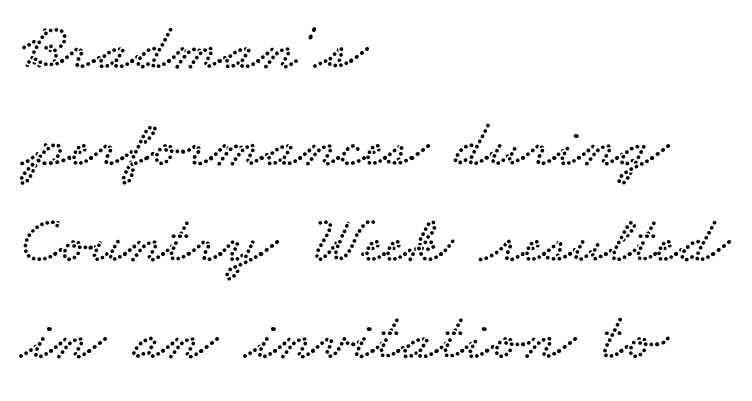
The image shows 68 px wide serif type; set left-aligned, normal line spacing (1.42x), normal letter spacing, not underlined; low stroke contrast and a small x-height.
